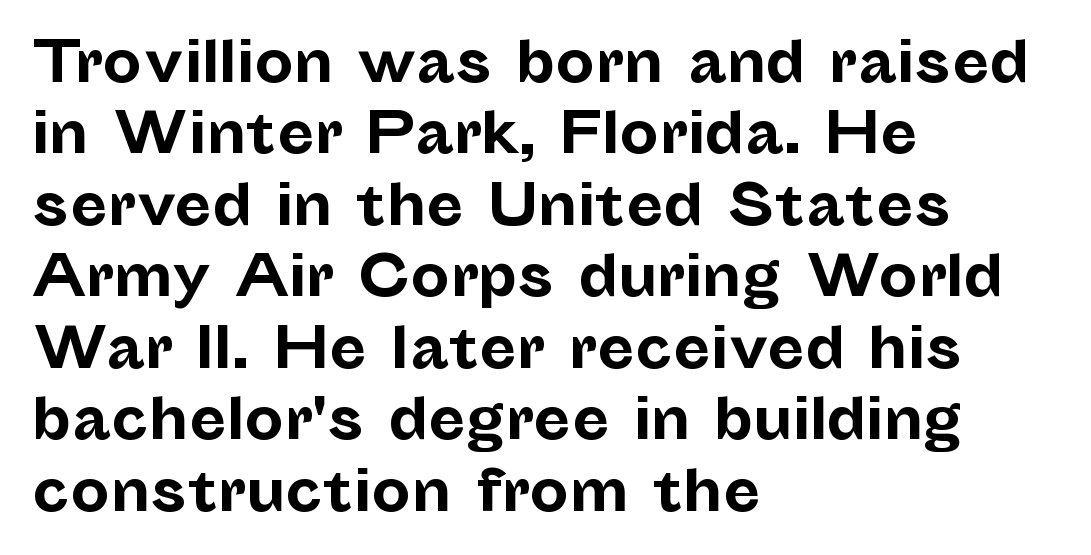
A bare baseline throughout the passage. A typesetter would mark this as roman, not italic. Caption: standard tracking, unaltered. Spacing verdict: proportional, widths tailored to each character.
